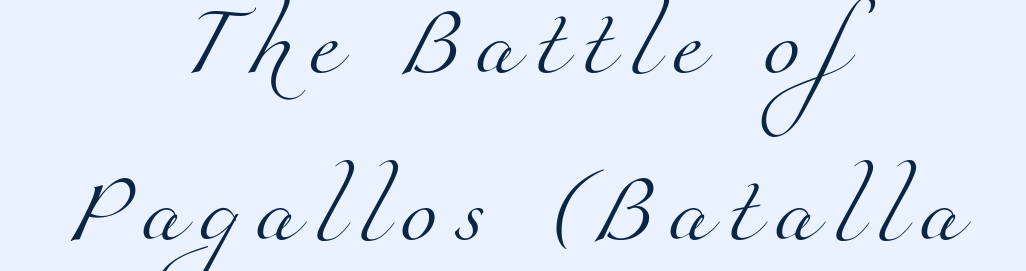
The image shows 68 px light serif type; set centered, loose line spacing (2.46x), unusually wide letter spacing (+0.24 em), not underlined; medium stroke contrast and a small x-height.
